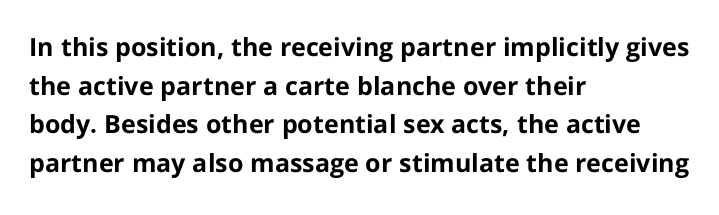
The image shows 25 px bold type, upright; set left-aligned, normal line spacing (1.55x), normal letter spacing, not underlined.
